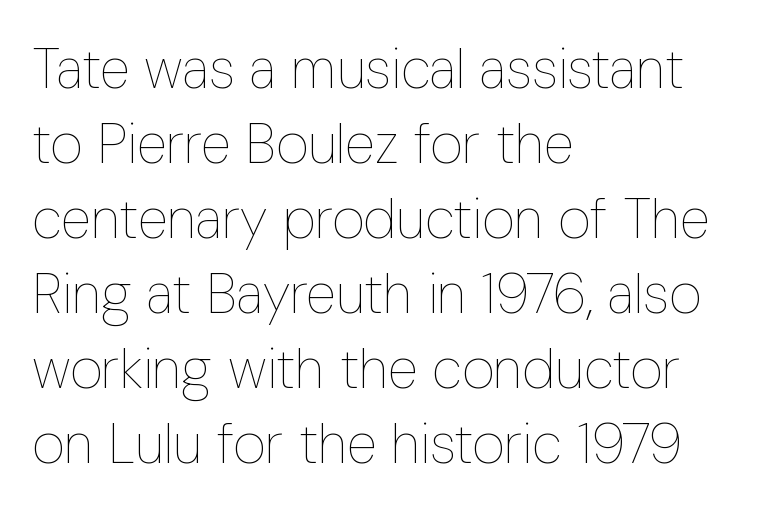
{"italic": "no", "bold": "no", "weight": "thin", "width": "condensed", "stroke_contrast": "low", "x_height": "medium", "monospaced": "no", "underline": "no", "align": "left", "line_spacing": "normal", "line_spacing_ratio": 1.34, "letter_spacing": "normal", "letter_spacing_em": 0.0, "glyph_px": 56}
